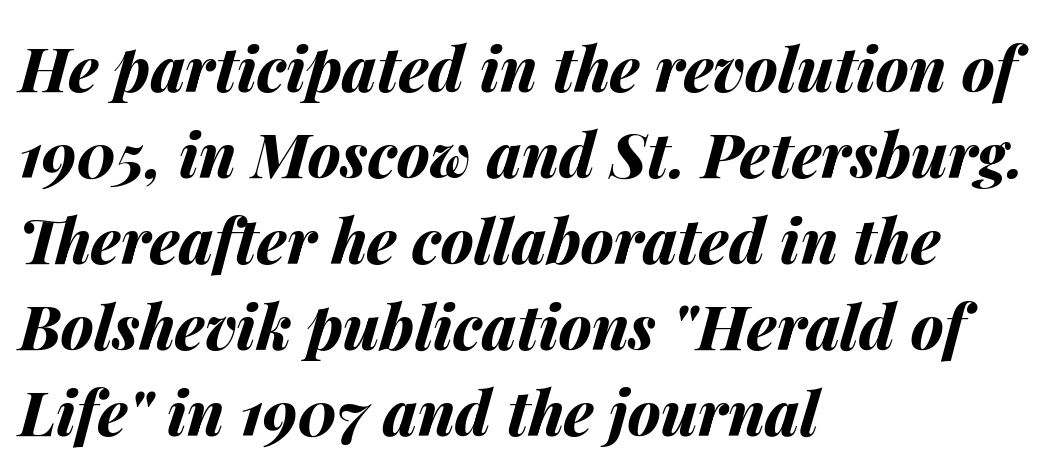
The image shows 61 px bold type, italic (leaning right); set left-aligned, normal line spacing (1.41x), normal letter spacing, not underlined; medium stroke contrast and a medium x-height.
